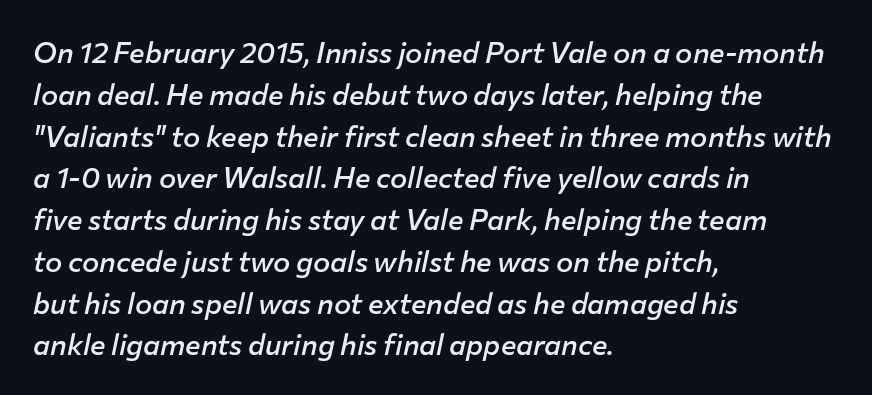
Q: Is the text bold? A: Semi-bold.
Q: Is the text italic (slanted)? A: Yes, it leans right by about 12 degrees.
Q: Is the text underlined? A: No.
Q: How is the paragraph aligned? A: Left-aligned.
Q: Is the spacing between letters normal or unusually wide? A: Normal.
Q: Is the spacing between lines tight, normal or loose? A: Normal.
Q: Width (condensed, normal, or wide)? A: Normal.
Q: Stroke contrast? A: Low.
Q: x-height? A: Medium.
Q: Monospaced? A: No.
